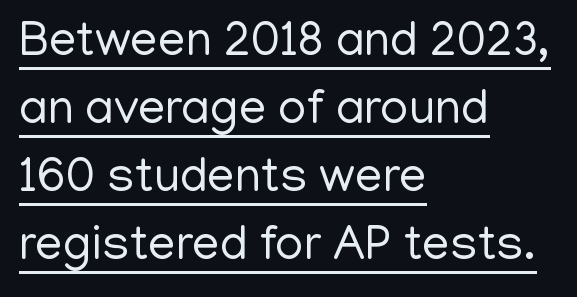
{"serif": "no", "italic": "no", "bold": "no", "weight": "regular", "width": "normal", "stroke_contrast": "low", "x_height": "medium", "monospaced": "no", "underline": "yes", "align": "left", "line_spacing": "normal", "line_spacing_ratio": 1.39, "letter_spacing": "normal", "letter_spacing_em": 0.0, "glyph_px": 49}
